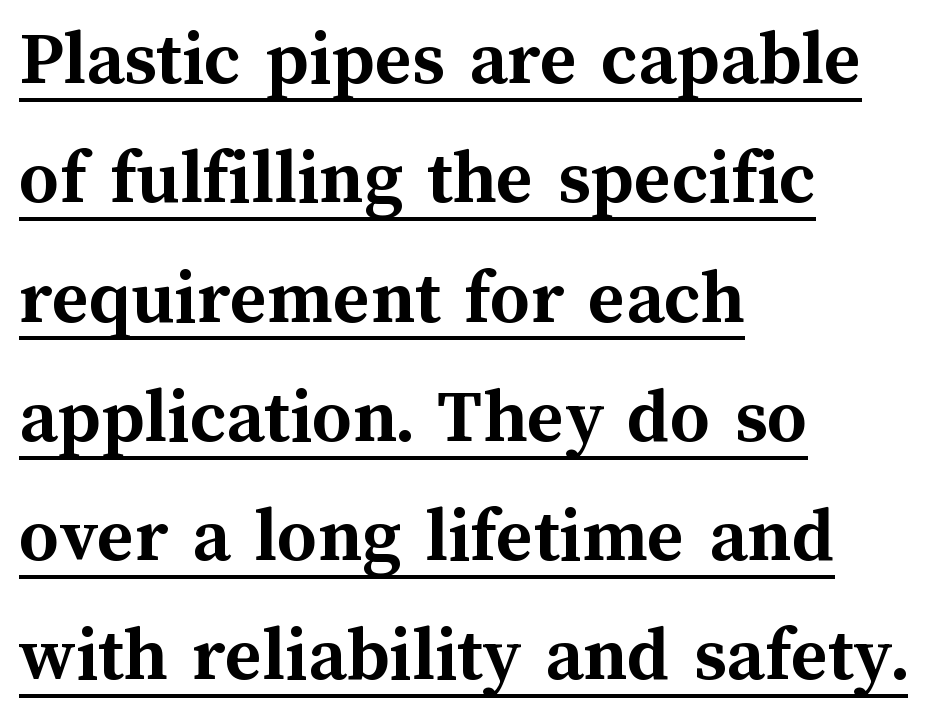
Q: Is the text bold? A: Yes.
Q: Is the text italic (slanted)? A: No, it is upright.
Q: Is the text underlined? A: Yes.
Q: How is the paragraph aligned? A: Left-aligned.
Q: Is the spacing between letters normal or unusually wide? A: Normal.
Q: Is the spacing between lines tight, normal or loose? A: Normal.
Q: Width (condensed, normal, or wide)? A: Normal.
Q: Stroke contrast? A: Medium.
Q: x-height? A: Medium.
Q: Monospaced? A: No.
